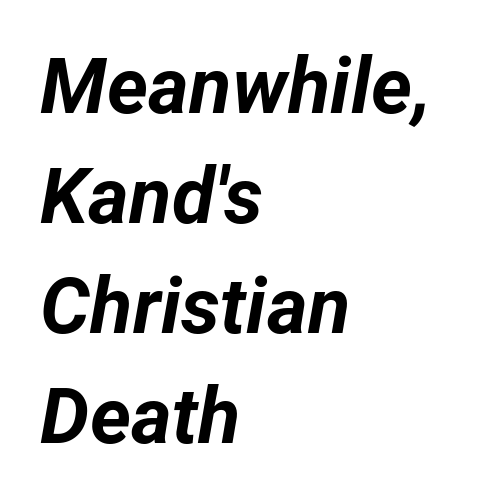
Q: Is the text bold? A: Yes.
Q: Is the text italic (slanted)? A: Yes, it leans right by about 12 degrees.
Q: Is the text underlined? A: No.
Q: How is the paragraph aligned? A: Left-aligned.
Q: Is the spacing between letters normal or unusually wide? A: Normal.
Q: Is the spacing between lines tight, normal or loose? A: Normal.
Q: Width (condensed, normal, or wide)? A: Normal.
Q: Stroke contrast? A: Low.
Q: x-height? A: Medium.
Q: Monospaced? A: No.
